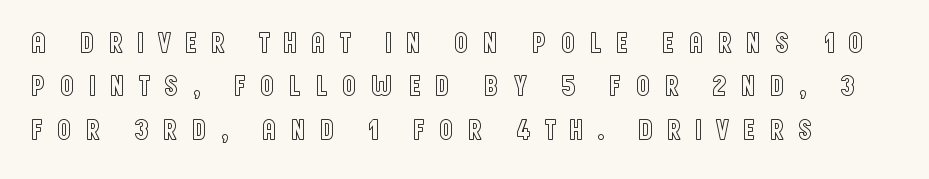
Q: Is the text italic (slanted)? A: No, it is upright.
Q: Is the text underlined? A: No.
Q: Is the spacing between letters normal or unusually wide? A: Unusually wide.
Q: Is the spacing between lines tight, normal or loose? A: Normal.
Q: Width (condensed, normal, or wide)? A: Condensed.
Q: x-height? A: Large.
Q: Monospaced? A: No.
